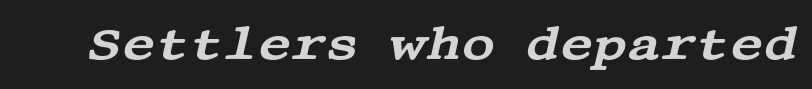
{"serif": "yes", "italic": "yes", "lean": "right", "slant_degrees": 13, "width": "wide", "stroke_contrast": "medium", "x_height": "large", "underline": "no", "letter_spacing": "normal", "letter_spacing_em": 0.0, "glyph_px": 46}
